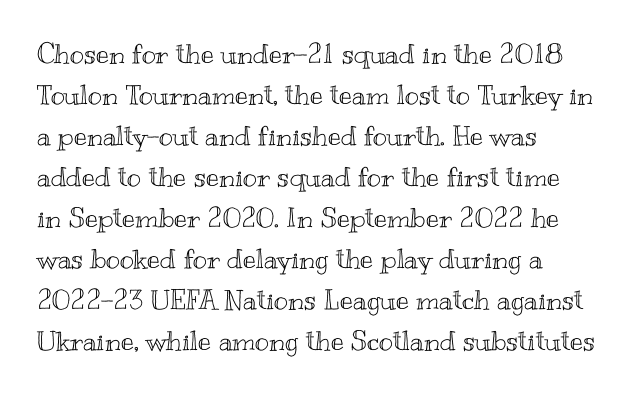
{"italic": "no", "underline": "no", "align": "left", "line_spacing": "normal", "line_spacing_ratio": 1.52, "letter_spacing": "normal", "letter_spacing_em": 0.0, "glyph_px": 27}
